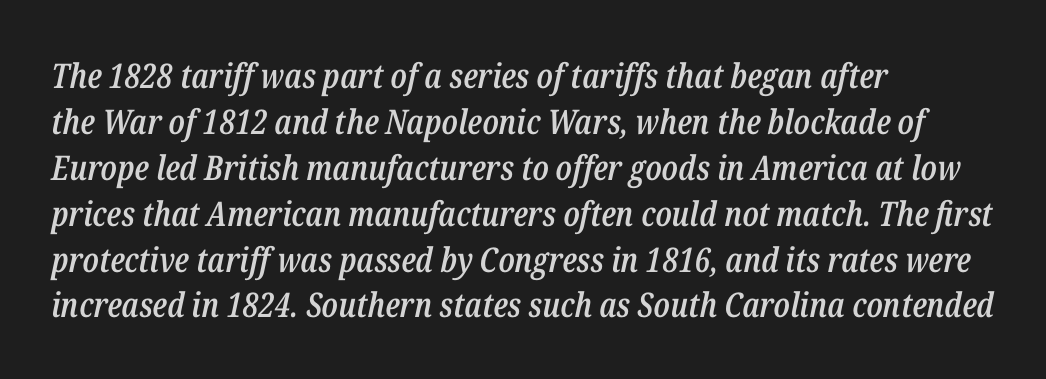
The image shows 34 px semibold, condensed type, italic (leaning right); set left-aligned, normal line spacing (1.35x), normal letter spacing, not underlined; low stroke contrast and a medium x-height.
